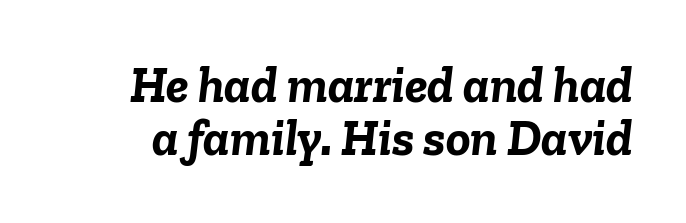
{"italic": "yes", "lean": "right", "slant_degrees": 6, "bold": "yes", "weight": "semibold", "width": "normal", "stroke_contrast": "low", "x_height": "medium", "monospaced": "no", "underline": "no", "line_spacing": "tight", "line_spacing_ratio": 1.04, "letter_spacing": "normal", "letter_spacing_em": 0.0, "glyph_px": 51}
